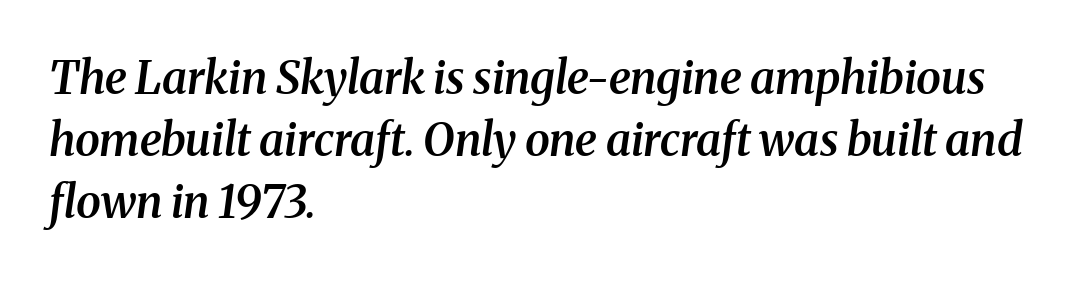
{"serif": "yes", "italic": "yes", "lean": "right", "slant_degrees": 8, "bold": "semi", "weight": "semibold", "width": "normal", "stroke_contrast": "medium", "x_height": "medium", "monospaced": "no", "underline": "no", "align": "left", "line_spacing": "normal", "line_spacing_ratio": 1.38, "letter_spacing": "normal", "letter_spacing_em": 0.0, "glyph_px": 45}
